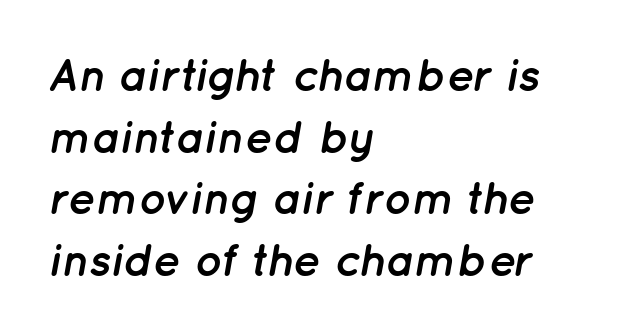
The image shows 46 px semibold type, italic (leaning right); set left-aligned, normal line spacing (1.34x), normal letter spacing, not underlined; low stroke contrast and a medium x-height.
